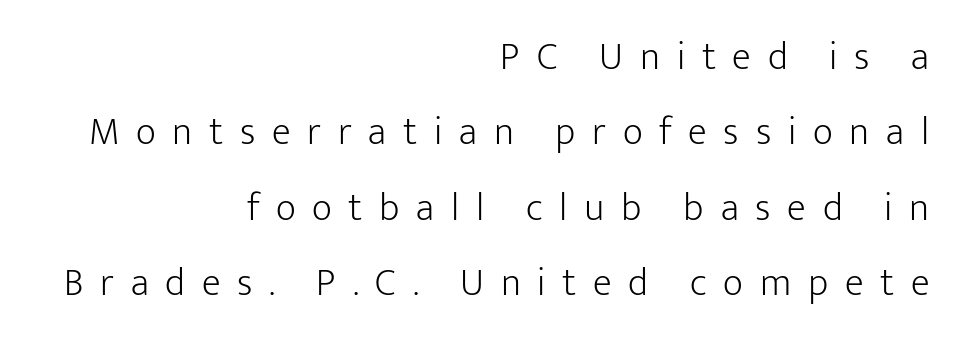
Q: Is the text bold? A: No.
Q: Is the text italic (slanted)? A: No, it is upright.
Q: Is the typeface a serif or a sans-serif typeface? A: Sans-serif.
Q: Is the text underlined? A: No.
Q: How is the paragraph aligned? A: Right-aligned.
Q: Is the spacing between letters normal or unusually wide? A: Unusually wide.
Q: Is the spacing between lines tight, normal or loose? A: Loose.
Q: Width (condensed, normal, or wide)? A: Normal.
Q: Stroke contrast? A: Low.
Q: x-height? A: Medium.
Q: Monospaced? A: No.
